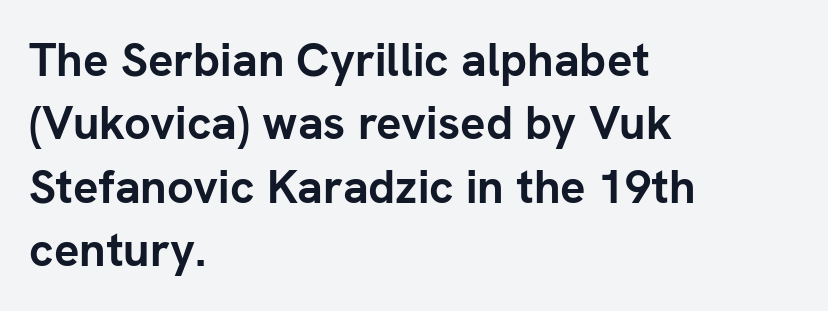
{"serif": "no", "italic": "no", "bold": "yes", "weight": "semibold", "width": "normal", "stroke_contrast": "low", "x_height": "medium", "monospaced": "no", "underline": "no", "align": "left", "line_spacing": "normal", "line_spacing_ratio": 1.35, "letter_spacing": "normal", "letter_spacing_em": 0.0, "glyph_px": 47}
